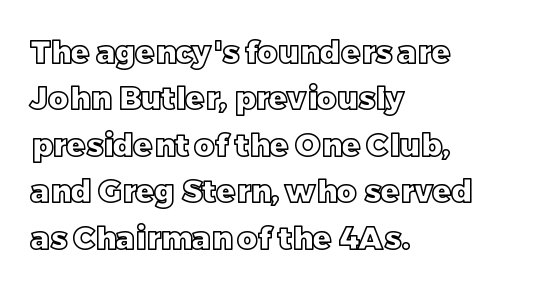
The image shows 31 px text type, upright; set left-aligned, normal line spacing (1.5x), normal letter spacing, not underlined; a large x-height.
